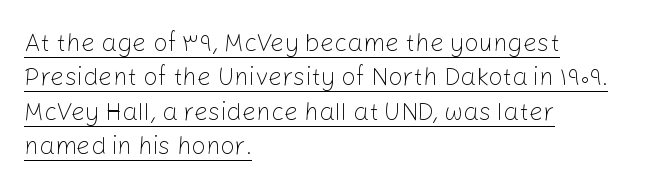
Here the glyphs are tracked normally, forming tight word shapes. Do the letters lean? They stand straight. This rendering uses left alignment, leaving the right contour irregular. Underlined type. Leading matches the norm, producing a regular column. The cut favours lightness, reaching ordinary text weight at its darkest.
